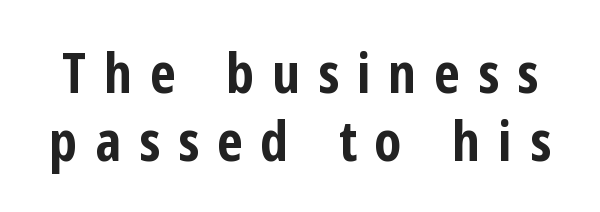
Here the glyphs are tracked loosely, breaking word shapes into spaced letters. Tall strokes in this sample are plumb rather than angled. Summary of weight: heavy, a full bold. No word sits above an underline. This sample uses a sans-serif face.
